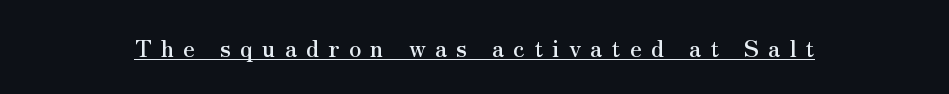
Quick note: underline on. A roman cut, with each character standing at attention. Between one letter and the next there's a generous, obvious gap.
